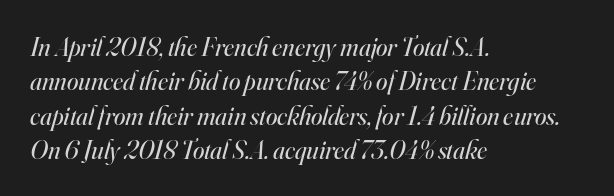
The image shows 26 px text type, italic (leaning right); set left-aligned, normal line spacing (1.32x), normal letter spacing, not underlined.
